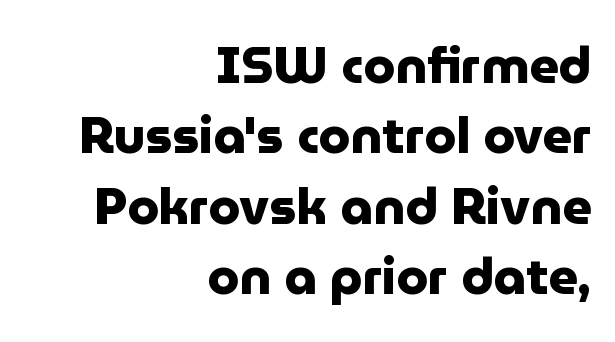
Q: Is the text bold? A: Yes.
Q: Is the text italic (slanted)? A: No, it is upright.
Q: Is the typeface a serif or a sans-serif typeface? A: Sans-serif.
Q: Is the text underlined? A: No.
Q: How is the paragraph aligned? A: Right-aligned.
Q: Is the spacing between letters normal or unusually wide? A: Normal.
Q: Is the spacing between lines tight, normal or loose? A: Normal.
Q: Width (condensed, normal, or wide)? A: Normal.
Q: Stroke contrast? A: Low.
Q: x-height? A: Medium.
Q: Monospaced? A: No.
